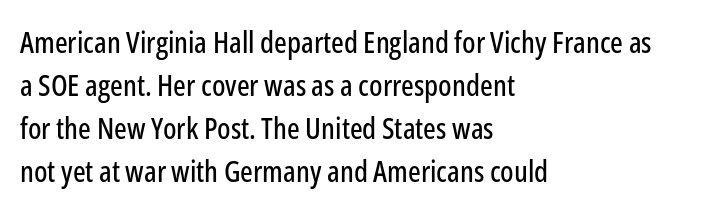
The image shows 30 px condensed sans-serif type, upright; set left-aligned, normal line spacing (1.43x), normal letter spacing, not underlined; low stroke contrast and a medium x-height.
